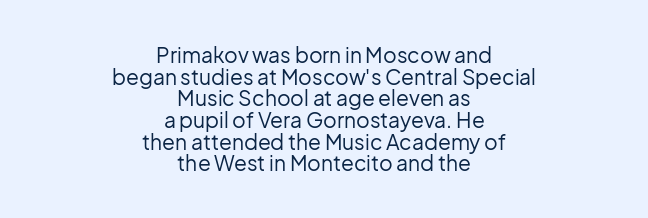
Stems and bowls with no extra thickness — not bold. The typography opts for an upright posture over an oblique one. The setting favours the middle, as headings and verse often do. Regarding leading, the lines here are crowded together. Letter spacing: default.
